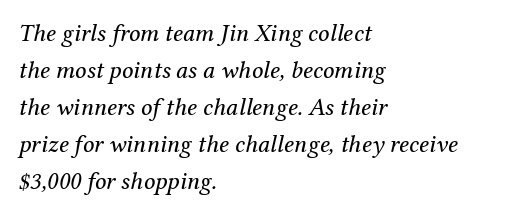
Q: Is the text bold? A: No.
Q: Is the text italic (slanted)? A: Yes, it leans right by about 12 degrees.
Q: Is the text underlined? A: No.
Q: How is the paragraph aligned? A: Left-aligned.
Q: Is the spacing between letters normal or unusually wide? A: Normal.
Q: Is the spacing between lines tight, normal or loose? A: Normal.
